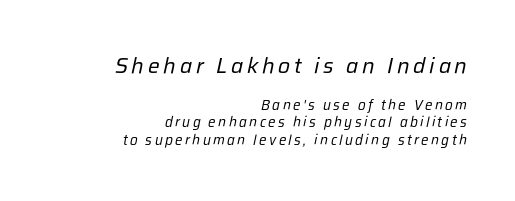
This block has exactly the height ordinary leading produces. The face looks like a standard text weight, possibly lighter. Lines of text with bare space underneath. When letters slant like this, we call the style italic. All the whitespace from short lines collects on the left. If you squint, the top block still reads clearly — it's the larger of the two.
